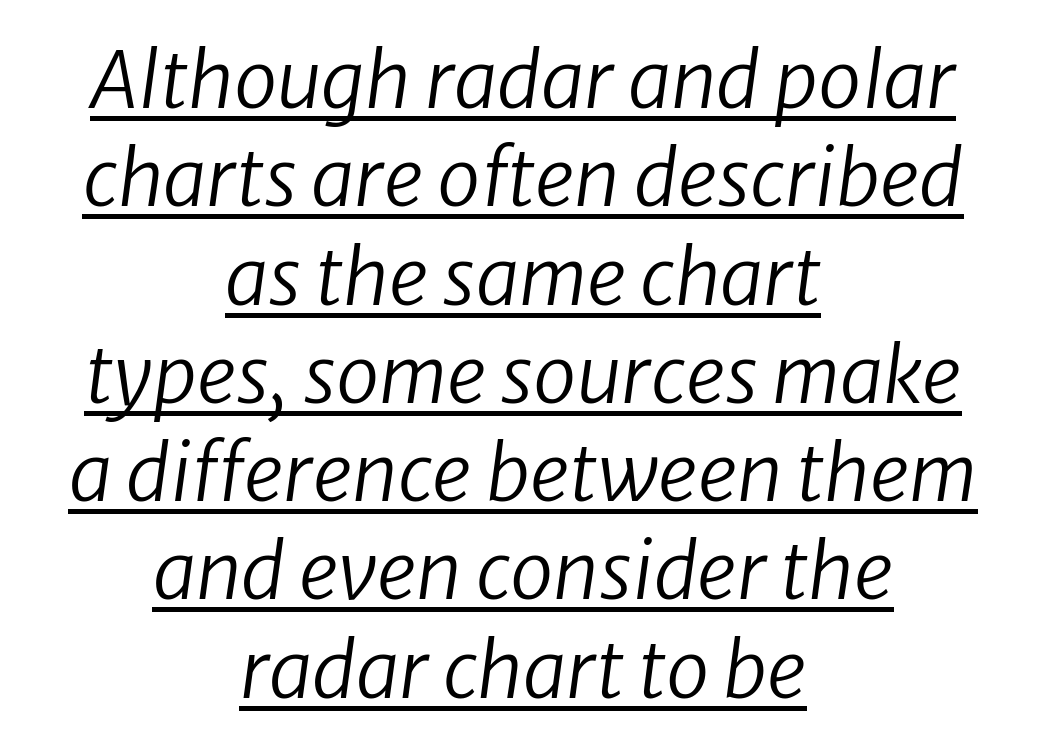
In CSS terms this would be text-align: center. Is the type slanted? Yes — the strokes lean at a clear angle. The type is set solid horizontally, with unmodified tracking. Varying glyph widths throughout — classic text-font behaviour. Weight: regular or lighter.
